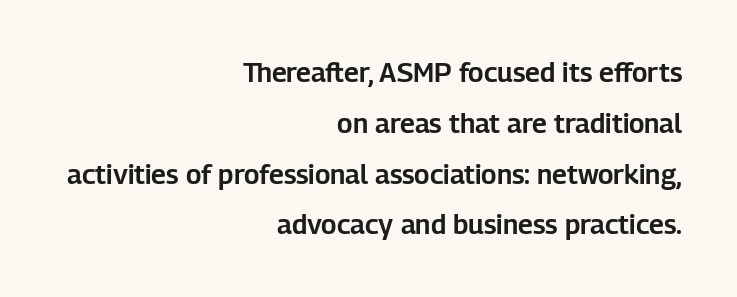
The image shows 27 px text type, upright; set right-aligned, line spacing 1.88x, normal letter spacing, not underlined.
